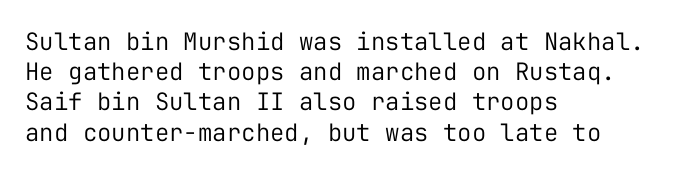
The weight would be labelled regular, book, light, or lighter still. Every stem runs plumb, perpendicular to the baseline. Descender tails drop into unmarked territory. One glance says typical: line gaps are just what's usual.
